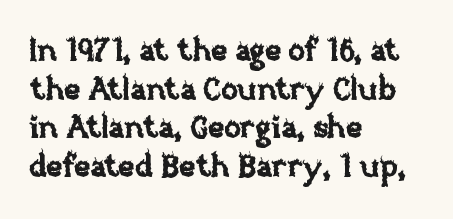
Q: Is the text italic (slanted)? A: No, it is upright.
Q: Is the text underlined? A: No.
Q: How is the paragraph aligned? A: Left-aligned.
Q: Is the spacing between letters normal or unusually wide? A: Normal.
Q: Is the spacing between lines tight, normal or loose? A: Normal.
Q: Width (condensed, normal, or wide)? A: Normal.
Q: Stroke contrast? A: Low.
Q: x-height? A: Large.
Q: Monospaced? A: No.
